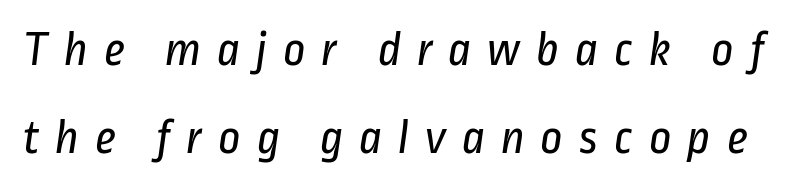
Loose tracking; the words dissolve into strings of separated letters. These lines are rendered in a variable-pitch font. The weight tops out at a normal text grade. Glance below the letters and you will spot only blank space. What kind of face is this? One without serifs — a sans.
